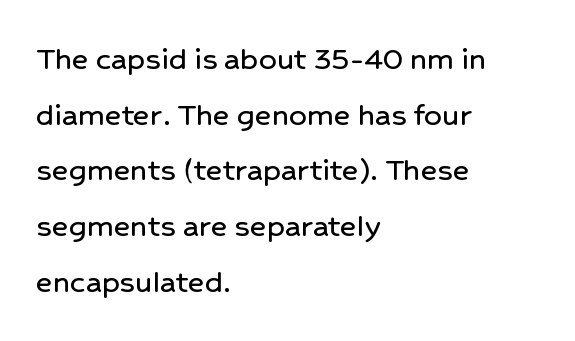
Q: Is the text italic (slanted)? A: No, it is upright.
Q: Is the typeface a serif or a sans-serif typeface? A: Sans-serif.
Q: Is the text underlined? A: No.
Q: How is the paragraph aligned? A: Left-aligned.
Q: Is the spacing between letters normal or unusually wide? A: Normal.
Q: Is the spacing between lines tight, normal or loose? A: Normal.
Q: Width (condensed, normal, or wide)? A: Normal.
Q: Stroke contrast? A: Low.
Q: x-height? A: Medium.
Q: Monospaced? A: No.
